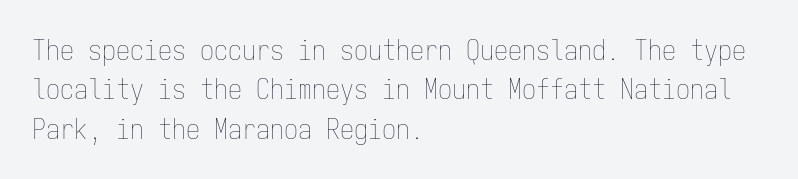
{"italic": "no", "bold": "no", "weight": "thin", "width": "condensed", "stroke_contrast": "low", "x_height": "medium", "monospaced": "yes", "underline": "no", "align": "left", "line_spacing": "normal", "line_spacing_ratio": 1.41, "letter_spacing": "normal", "letter_spacing_em": 0.0, "glyph_px": 28}
